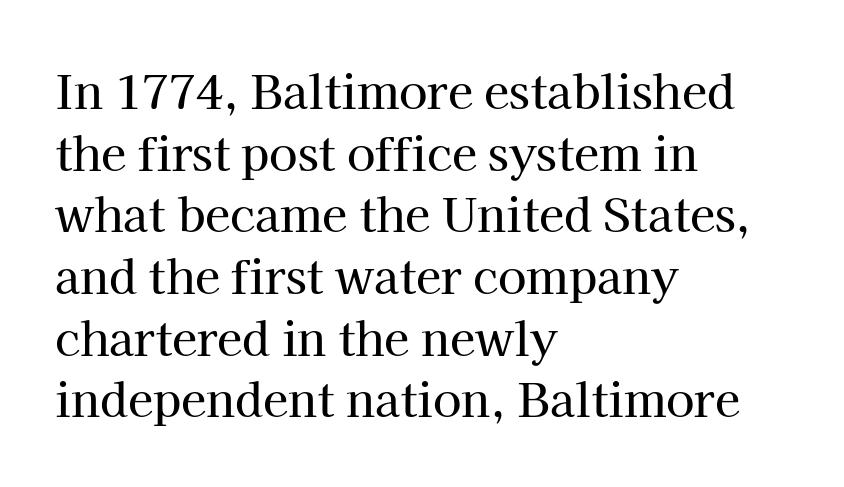
{"serif": "yes", "italic": "no", "width": "normal", "stroke_contrast": "high", "x_height": "medium", "monospaced": "no", "underline": "no", "align": "left", "line_spacing": "normal", "line_spacing_ratio": 1.34, "letter_spacing": "normal", "letter_spacing_em": 0.0, "glyph_px": 46}
